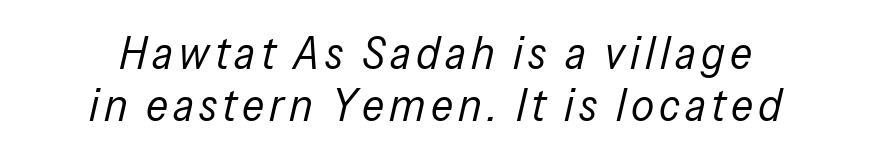
{"italic": "yes", "lean": "right", "slant_degrees": 13, "bold": "no", "weight": "regular", "width": "condensed", "stroke_contrast": "low", "x_height": "medium", "monospaced": "no", "underline": "no", "align": "center", "line_spacing": "tight", "line_spacing_ratio": 1.13, "glyph_px": 46}
